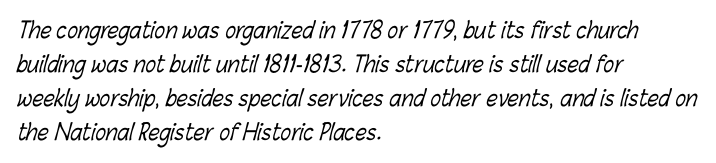
Q: Is the text bold? A: No.
Q: Is the text underlined? A: No.
Q: How is the paragraph aligned? A: Left-aligned.
Q: Is the spacing between letters normal or unusually wide? A: Normal.
Q: Is the spacing between lines tight, normal or loose? A: Normal.
